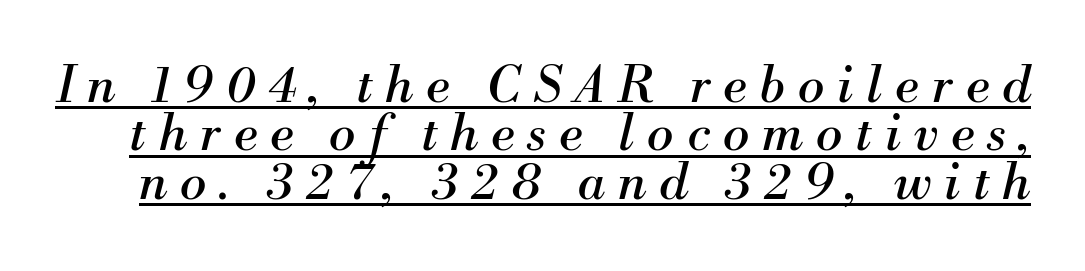
Q: Is the text bold? A: No.
Q: Is the text italic (slanted)? A: Yes, it leans right by about 13 degrees.
Q: Is the typeface a serif or a sans-serif typeface? A: Serif.
Q: Is the text underlined? A: Yes.
Q: Is the spacing between letters normal or unusually wide? A: Unusually wide.
Q: Is the spacing between lines tight, normal or loose? A: Tight.
Q: Width (condensed, normal, or wide)? A: Normal.
Q: Stroke contrast? A: Medium.
Q: x-height? A: Small.
Q: Monospaced? A: No.
